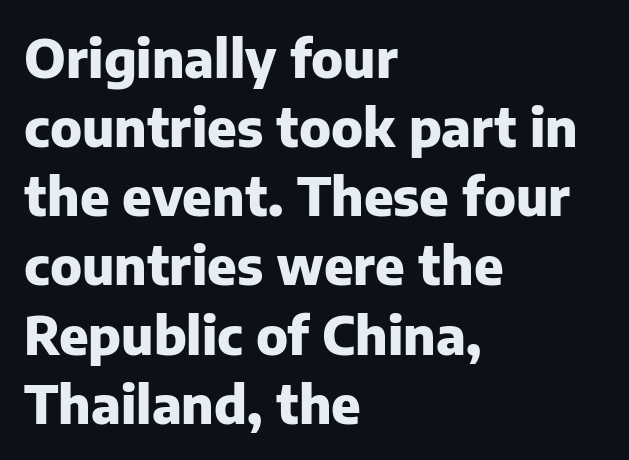
Q: Is the text bold? A: Yes.
Q: Is the text italic (slanted)? A: No, it is upright.
Q: Is the typeface a serif or a sans-serif typeface? A: Sans-serif.
Q: Is the text underlined? A: No.
Q: How is the paragraph aligned? A: Left-aligned.
Q: Is the spacing between letters normal or unusually wide? A: Normal.
Q: Is the spacing between lines tight, normal or loose? A: Normal.
Q: Width (condensed, normal, or wide)? A: Normal.
Q: Stroke contrast? A: Low.
Q: x-height? A: Medium.
Q: Monospaced? A: No.
